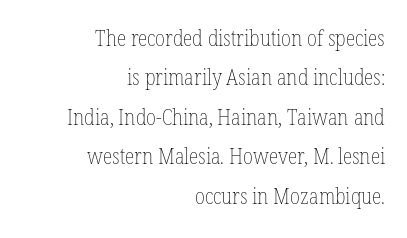
In terms of letterspacing, this is plain default setting. Type without underlining. The letters stand upright; this is a roman face. The paragraph shown leans on its right margin.
